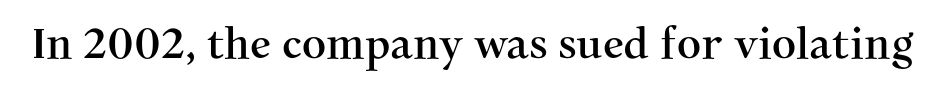
Descenders are the only things crossing below the line. You can tell from the footed stems that serif type was used. Compared with typical body copy, the letter spacing here is the same. The passage shown is typed in a proportional face where columns would drift. If you drew a line through each stem, it would be perfectly vertical.
